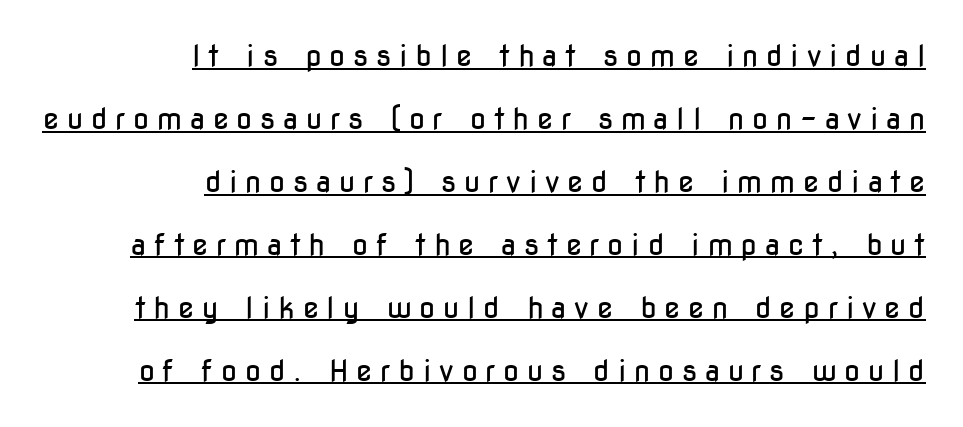
{"serif": "no", "italic": "no", "bold": "no", "weight": "regular", "width": "condensed", "stroke_contrast": "low", "x_height": "medium", "monospaced": "no", "underline": "yes", "align": "right", "line_spacing": "loose", "line_spacing_ratio": 2.17, "letter_spacing": "wide", "letter_spacing_em": 0.27, "glyph_px": 29}
